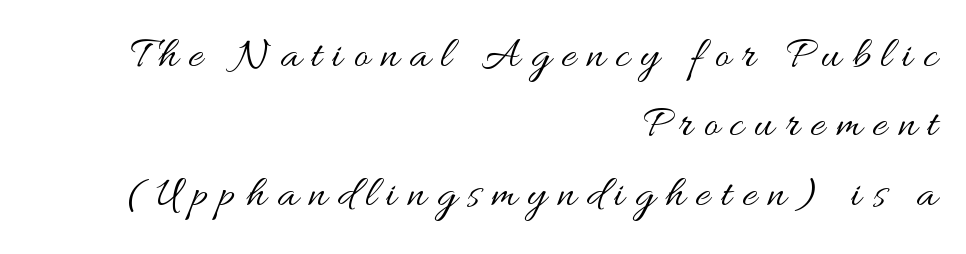
{"bold": "no", "weight": "regular", "width": "wide", "stroke_contrast": "medium", "x_height": "small", "monospaced": "no", "underline": "no", "align": "right", "line_spacing": "normal", "line_spacing_ratio": 1.54, "letter_spacing": "wide", "letter_spacing_em": 0.24, "glyph_px": 45}
